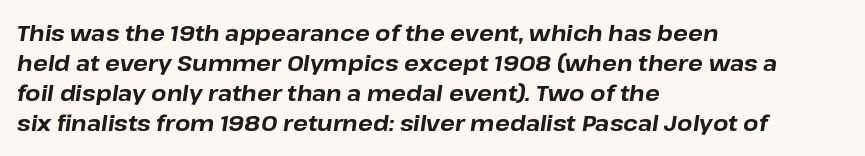
{"italic": "yes", "lean": "right", "slant_degrees": 8, "bold": "yes", "underline": "no", "align": "left", "line_spacing": "normal", "line_spacing_ratio": 1.37, "letter_spacing": "normal", "letter_spacing_em": 0.0, "glyph_px": 22}
